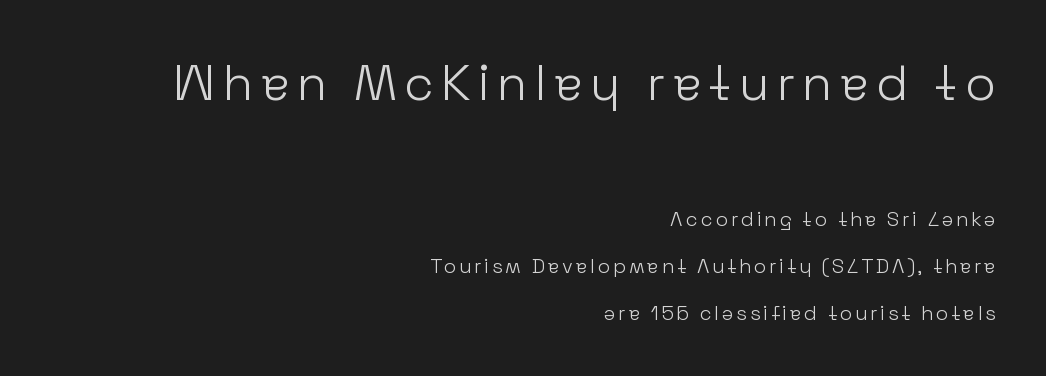
Examine the stroke ends and you'll find no serifs. The weight would be labelled regular, book, light, or lighter still. Size hierarchy here favors the leading block over the trailing one. A typesetter would call this proportional, since set widths differ per character. Widely set lines give the paragraph a tall, airy silhouette. The compositor pushed each line to the right boundary.
